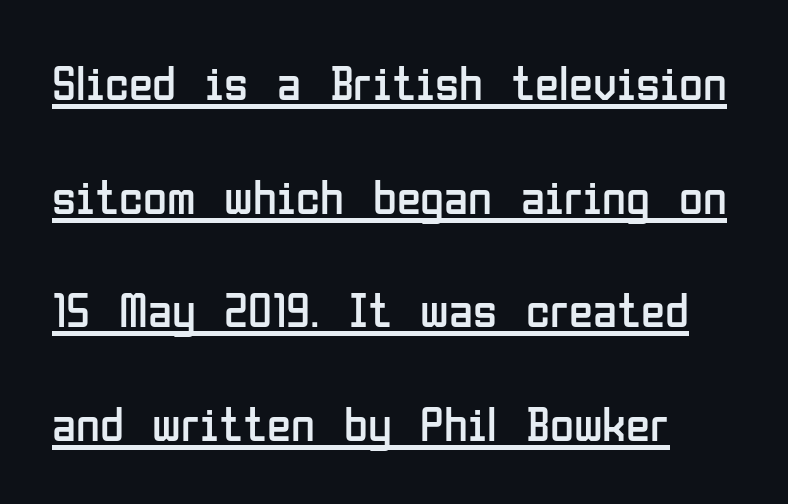
Q: Is the text bold? A: No.
Q: Is the text italic (slanted)? A: No, it is upright.
Q: Is the typeface a serif or a sans-serif typeface? A: Sans-serif.
Q: Is the text underlined? A: Yes.
Q: Is the spacing between letters normal or unusually wide? A: Normal.
Q: Is the spacing between lines tight, normal or loose? A: Loose.
Q: Width (condensed, normal, or wide)? A: Condensed.
Q: Stroke contrast? A: Low.
Q: x-height? A: Medium.
Q: Monospaced? A: No.
